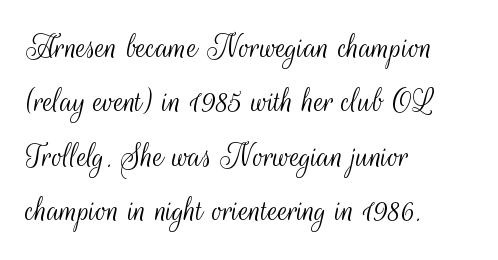
{"serif": "no", "bold": "no", "weight": "light", "width": "condensed", "stroke_contrast": "medium", "x_height": "small", "monospaced": "no", "underline": "no", "align": "left", "line_spacing": "normal", "line_spacing_ratio": 1.51, "letter_spacing": "normal", "letter_spacing_em": 0.0, "glyph_px": 36}
